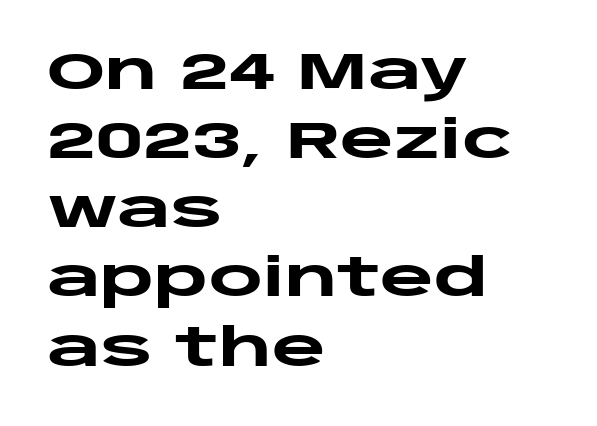
{"serif": "no", "italic": "no", "bold": "yes", "weight": "heavy", "width": "wide", "stroke_contrast": "low", "x_height": "large", "monospaced": "no", "underline": "no", "align": "left", "line_spacing": "normal", "line_spacing_ratio": 1.33, "letter_spacing": "normal", "letter_spacing_em": 0.0, "glyph_px": 52}
